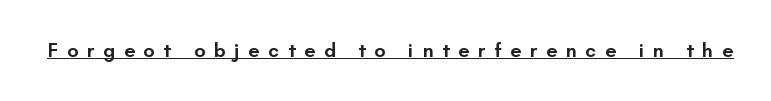
Q: Is the text bold? A: Semi-bold.
Q: Is the text italic (slanted)? A: No, it is upright.
Q: Is the text underlined? A: Yes.
Q: Is the spacing between letters normal or unusually wide? A: Unusually wide.
